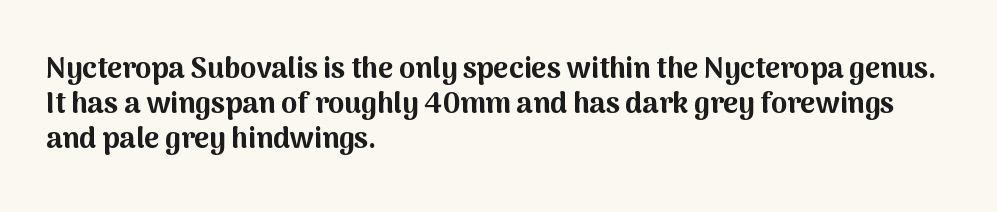
{"serif": "no", "italic": "no", "bold": "yes", "weight": "bold", "width": "normal", "stroke_contrast": "medium", "x_height": "medium", "monospaced": "no", "underline": "no", "align": "left", "line_spacing_ratio": 1.21, "letter_spacing": "normal", "letter_spacing_em": 0.0, "glyph_px": 29}
